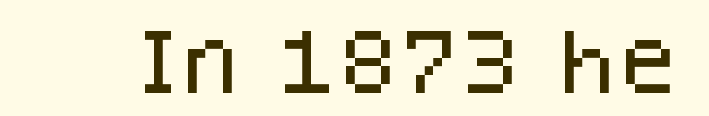
The image shows 70 px sans-serif type, upright; set normal letter spacing, not underlined; low stroke contrast and a large x-height.
